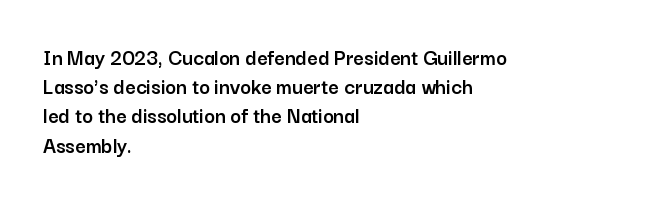
Q: Is the text italic (slanted)? A: No, it is upright.
Q: Is the text underlined? A: No.
Q: How is the paragraph aligned? A: Left-aligned.
Q: Is the spacing between letters normal or unusually wide? A: Normal.
Q: Is the spacing between lines tight, normal or loose? A: Normal.
